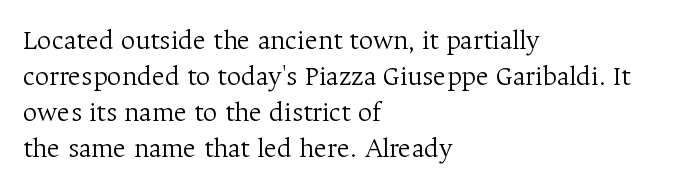
Honestly, there is no underline to notice here at all. Honestly, the row spacing looks completely unremarkable. The typesetter chose a ragged-right arrangement here. The letterforms sit shoulder to shoulder at normal distance. Every character sits straight up, as roman type does.
